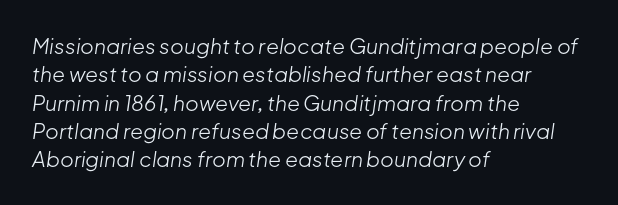
The image shows 21 px text type, italic (leaning right); set left-aligned, normal line spacing (1.35x), normal letter spacing, not underlined.
